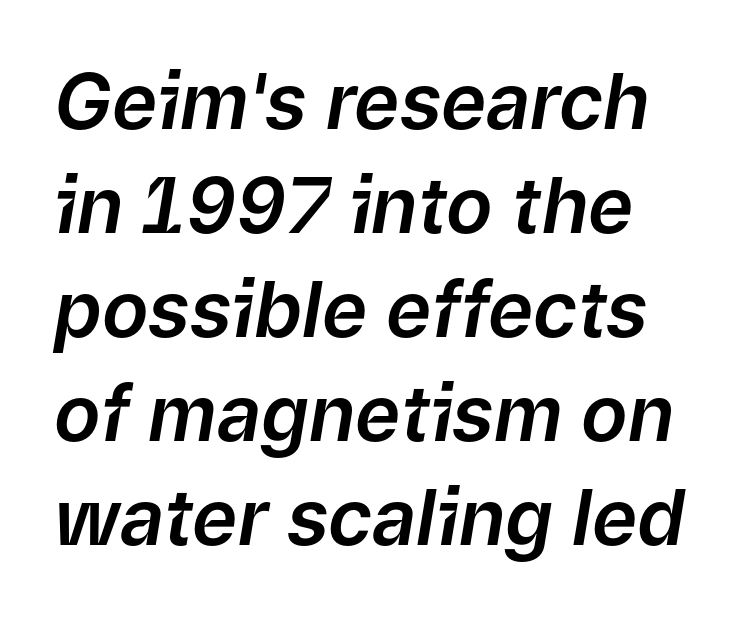
The face used here is proportionally spaced, like ordinary book or web type. The rows are spaced the way most documents space them. The face used here has a pronounced slope to its letters. There is no visible air inserted between adjacent glyphs.
